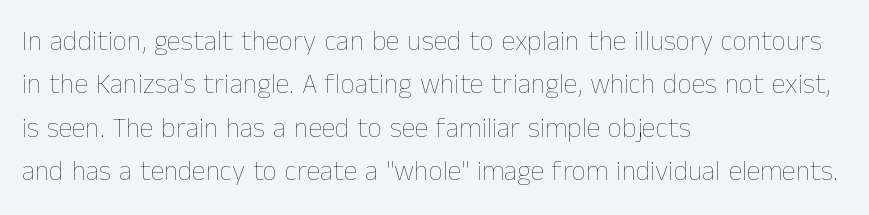
These lines are rendered in a variable-pitch font. The letters sit at their default tracking, neither squeezed nor spread. Every row of glyphs begins at an identical x-position on the left. Weight: regular or lighter. The line-height multiplier appears to be the usual default. Designer's note — italics off, roman on.
